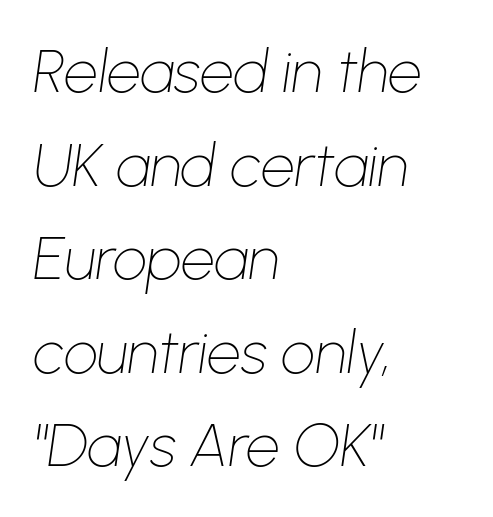
Q: Is the text bold? A: No.
Q: Is the text italic (slanted)? A: Yes, it leans right by about 8 degrees.
Q: Is the text underlined? A: No.
Q: How is the paragraph aligned? A: Left-aligned.
Q: Is the spacing between letters normal or unusually wide? A: Normal.
Q: Is the spacing between lines tight, normal or loose? A: Normal.
Q: Width (condensed, normal, or wide)? A: Normal.
Q: Stroke contrast? A: Low.
Q: x-height? A: Medium.
Q: Monospaced? A: No.
